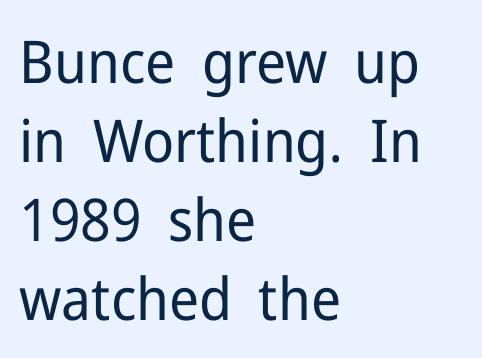
The image shows 59 px regular-weight sans-serif type, upright; set left-aligned, normal line spacing (1.34x), normal letter spacing, not underlined; low stroke contrast and a medium x-height.
